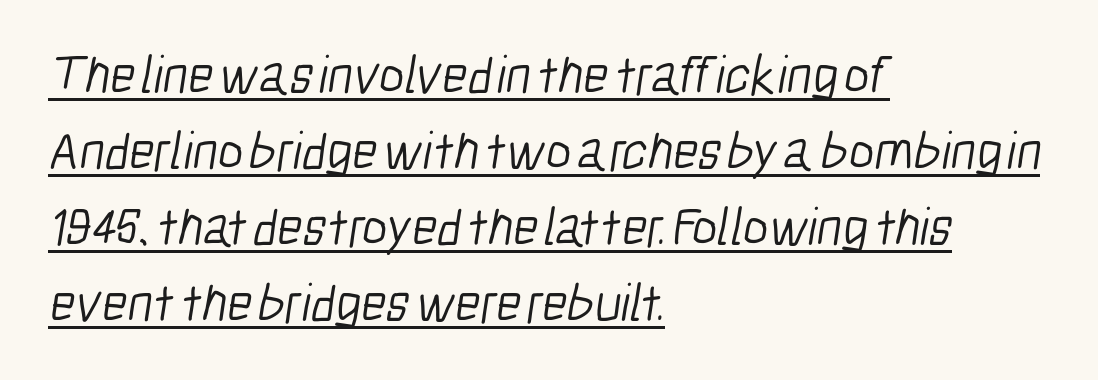
Q: Is the text bold? A: No.
Q: Is the typeface a serif or a sans-serif typeface? A: Sans-serif.
Q: Is the text underlined? A: Yes.
Q: How is the paragraph aligned? A: Left-aligned.
Q: Is the spacing between letters normal or unusually wide? A: Normal.
Q: Is the spacing between lines tight, normal or loose? A: Normal.
Q: Width (condensed, normal, or wide)? A: Condensed.
Q: Stroke contrast? A: Low.
Q: x-height? A: Medium.
Q: Monospaced? A: No.
